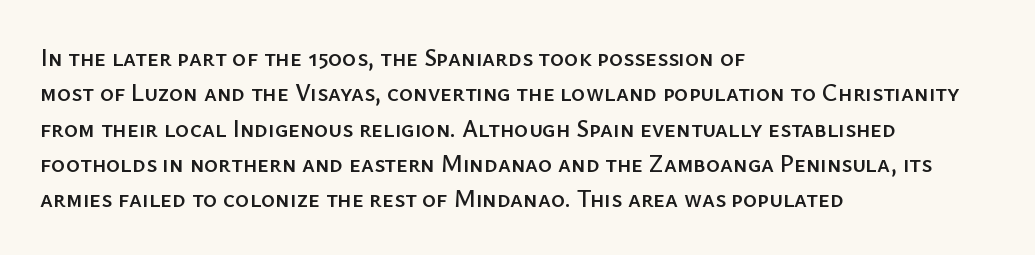
Q: Is the text italic (slanted)? A: No, it is upright.
Q: Is the text underlined? A: No.
Q: How is the paragraph aligned? A: Left-aligned.
Q: Is the spacing between letters normal or unusually wide? A: Normal.
Q: Is the spacing between lines tight, normal or loose? A: Normal.
